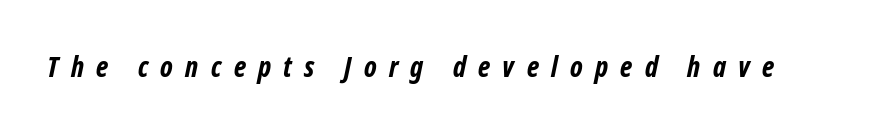
Is this a fixed-width face? No — the glyphs have proportional, varying widths. The type is letterspaced generously, with wide tracking. These words are printed bold, with thick strokes throughout. The font family rendered here belongs to the sans-serif group.
